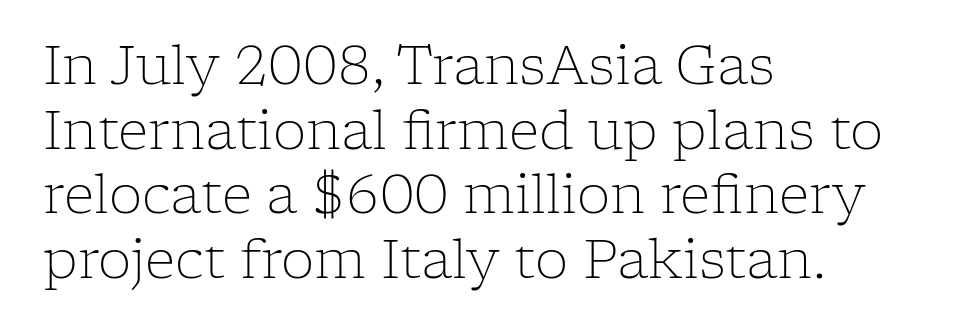
Does the copy run flush right? No — it runs flush left. Between one letter and the next there's only the usual sliver of space. Each letter keeps its own natural width here, so spacing adapts to shape. Stroke thickness stays within the range of a standard reading face or lighter.
